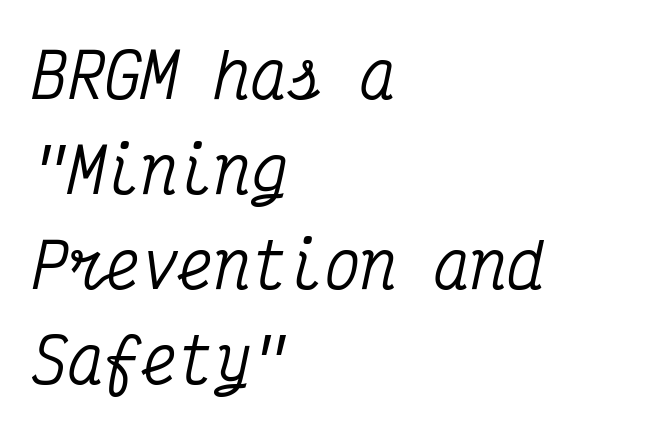
A typesetter would label this face a serif. The foot of each line stays bare and open. Caption: standard tracking, unaltered. Does the leading feel generous? No, just average. Note the uniform advance width — an 'i' takes as much space as an 'm'. These lines stack with their left ends in a neat column.
